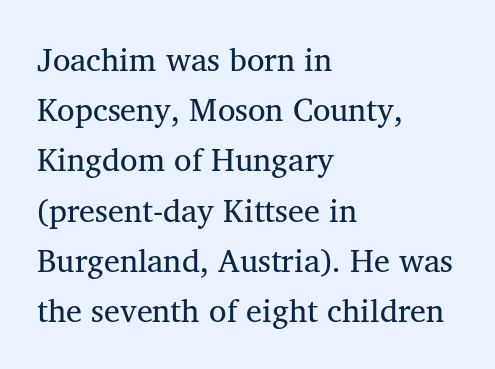
{"serif": "yes", "italic": "no", "bold": "no", "weight": "regular", "width": "normal", "stroke_contrast": "medium", "x_height": "medium", "monospaced": "no", "underline": "no", "align": "left", "line_spacing": "normal", "line_spacing_ratio": 1.57, "letter_spacing": "normal", "letter_spacing_em": 0.0, "glyph_px": 32}
